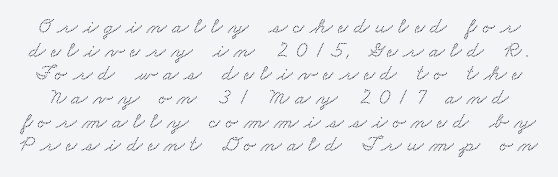
Someone cranked the tracking dial way up on this one. Descenders hang freely into open space. Cramped leading.
